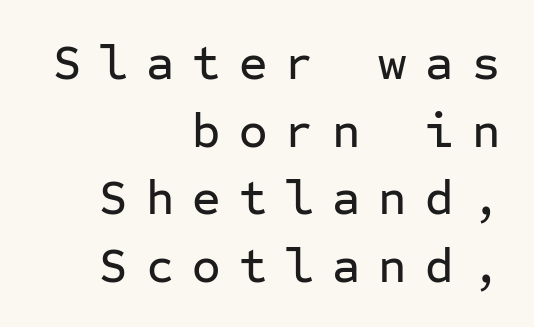
Spacing between characters has been opened up far beyond the box default. Is this a sans? Yes — the strokes have no serifs. Underline: absent. Short and long lines alike share a common ending point at right. Leading matches the norm, producing a regular column.
